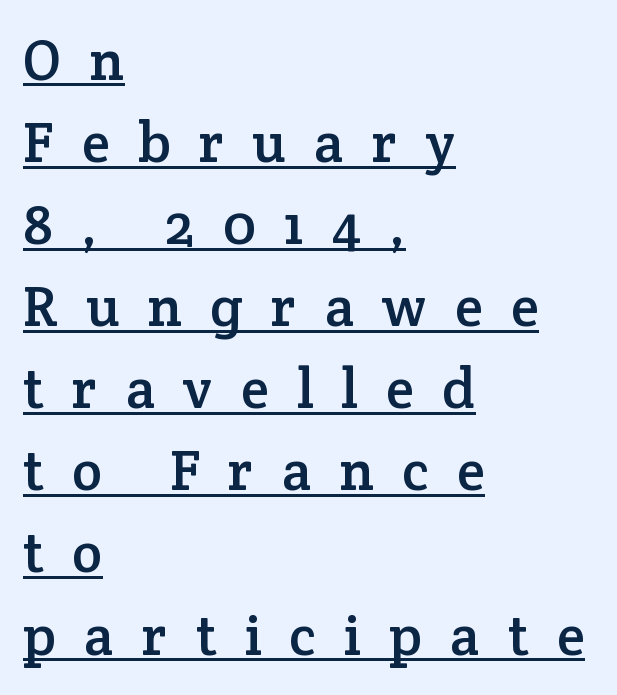
Interline gaps are of average width in this sample. Proportional: the letters do not fall into vertical columns. The gaps between neighbouring characters are conspicuously large. Posture: upright roman. What decoration does the sample have? An underline. Left-aligned paragraph, ragged on the right.
